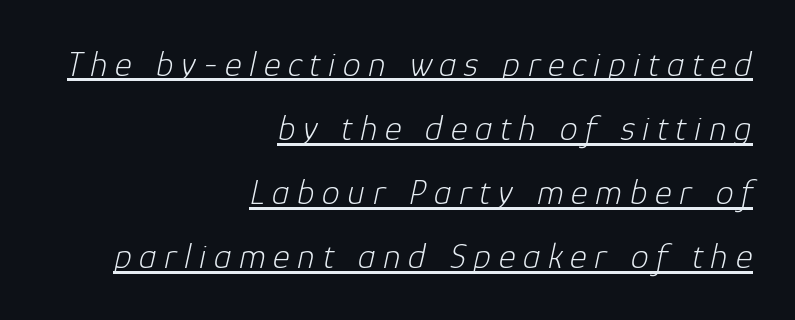
Compared with a typical body face, this is equally light or lighter still. There is plenty of visible air inserted between adjacent glyphs. Spacing verdict: proportional, widths tailored to each character. Slanted lettering throughout.
